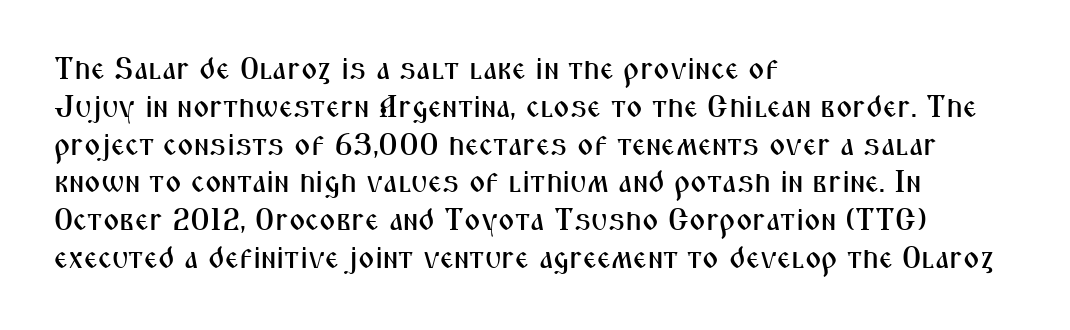
The axis of the letterforms is exactly vertical. Bare-footed words on every line. If you drew a ruler down the left edge, every line would touch it. The designer went with a sans here, leaving each stem footless. These lines are rendered in a variable-pitch font.
